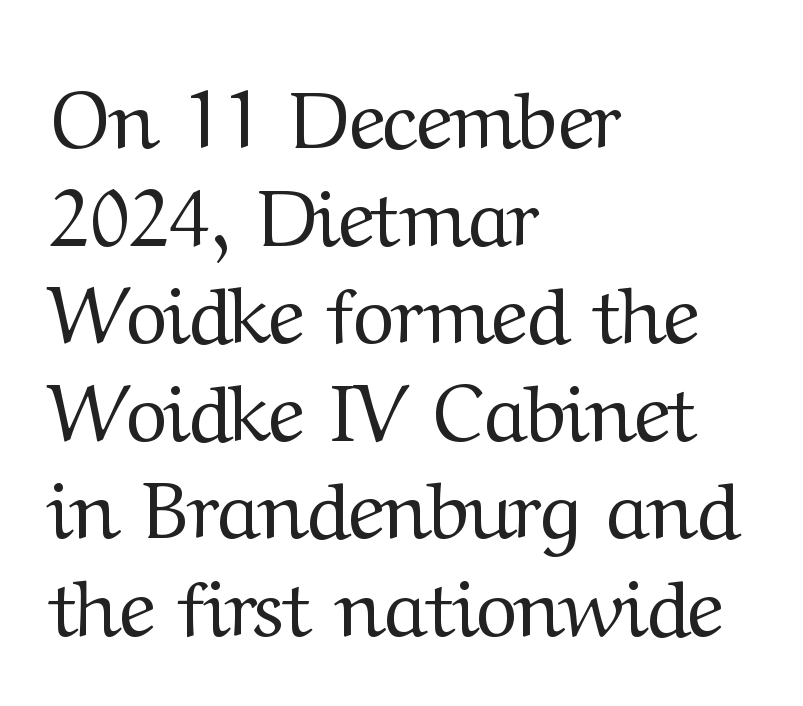
{"serif": "yes", "italic": "no", "bold": "no", "weight": "regular", "width": "normal", "stroke_contrast": "medium", "x_height": "medium", "monospaced": "no", "underline": "no", "align": "left", "line_spacing_ratio": 1.22, "letter_spacing": "normal", "letter_spacing_em": 0.0, "glyph_px": 80}
